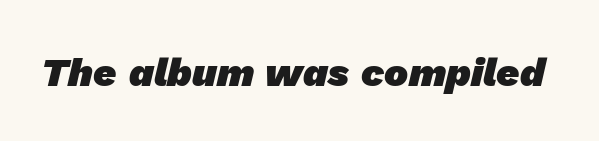
The image shows 40 px heavy sans-serif type; set normal letter spacing, not underlined; low stroke contrast and a medium x-height.
